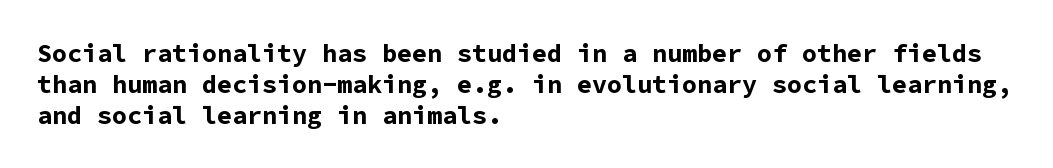
{"italic": "no", "bold": "yes", "underline": "no", "align": "left", "line_spacing_ratio": 1.24, "letter_spacing": "normal", "letter_spacing_em": 0.0, "glyph_px": 25}
